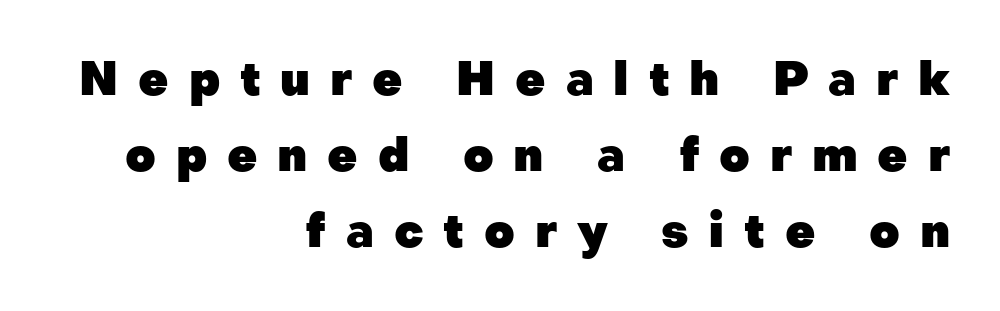
Q: Is the text bold? A: Yes.
Q: Is the text italic (slanted)? A: No, it is upright.
Q: Is the typeface a serif or a sans-serif typeface? A: Sans-serif.
Q: Is the text underlined? A: No.
Q: How is the paragraph aligned? A: Right-aligned.
Q: Is the spacing between letters normal or unusually wide? A: Unusually wide.
Q: Is the spacing between lines tight, normal or loose? A: Normal.
Q: Width (condensed, normal, or wide)? A: Normal.
Q: Stroke contrast? A: Low.
Q: x-height? A: Medium.
Q: Monospaced? A: No.
